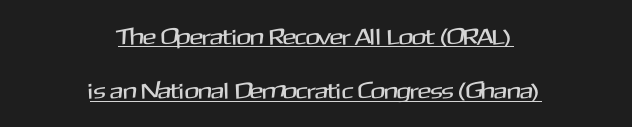
Q: Is the text italic (slanted)? A: No, it is upright.
Q: Is the text underlined? A: Yes.
Q: How is the paragraph aligned? A: Centered.
Q: Is the spacing between letters normal or unusually wide? A: Normal.
Q: Is the spacing between lines tight, normal or loose? A: Loose.
